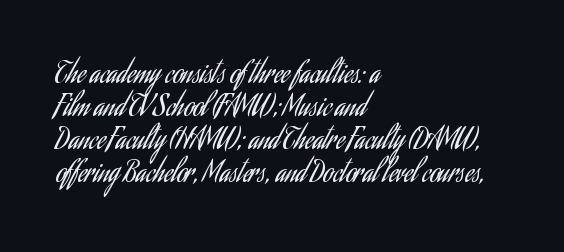
{"bold": "no", "underline": "no", "align": "left", "line_spacing_ratio": 1.22, "letter_spacing": "normal", "letter_spacing_em": 0.0, "glyph_px": 27}
